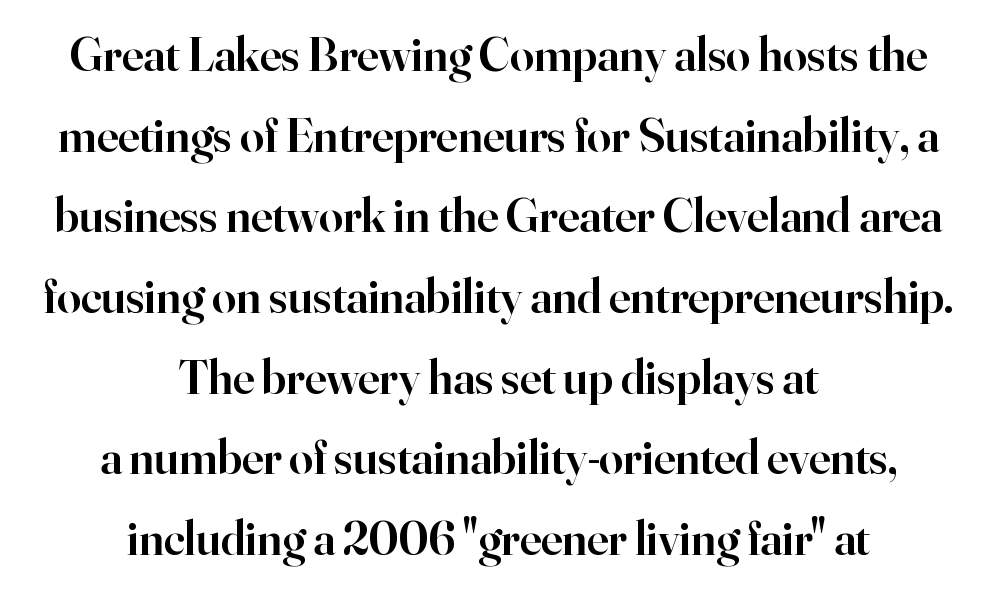
{"serif": "yes", "italic": "no", "bold": "semi", "weight": "semibold", "width": "normal", "stroke_contrast": "high", "x_height": "small", "monospaced": "no", "underline": "no", "align": "center", "line_spacing": "normal", "line_spacing_ratio": 1.68, "letter_spacing": "normal", "letter_spacing_em": 0.0, "glyph_px": 48}
